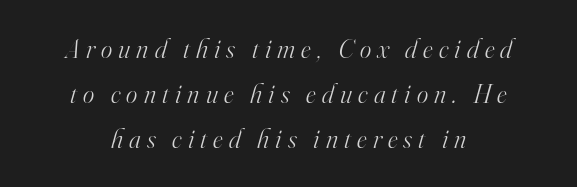
Q: Is the text bold? A: No.
Q: Is the text italic (slanted)? A: Yes, it leans right by about 16 degrees.
Q: Is the text underlined? A: No.
Q: How is the paragraph aligned? A: Centered.
Q: Is the spacing between letters normal or unusually wide? A: Unusually wide.
Q: Is the spacing between lines tight, normal or loose? A: Normal.
